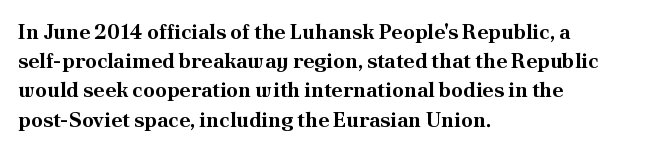
Q: Is the text bold? A: Yes.
Q: Is the text italic (slanted)? A: No, it is upright.
Q: Is the text underlined? A: No.
Q: How is the paragraph aligned? A: Left-aligned.
Q: Is the spacing between letters normal or unusually wide? A: Normal.
Q: Is the spacing between lines tight, normal or loose? A: Normal.
